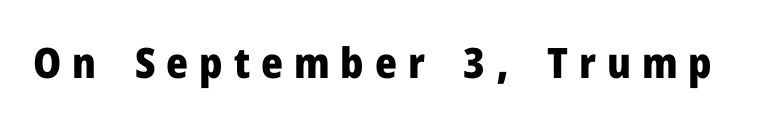
Character widths vary here, with narrow letters taking less room than wide ones. Posture: straight, roman, zero tilt. Honestly, there is no underline to notice here at all. Heavy, bold letterforms. The type family on display is of the sans-serif kind. Display-style spreading of the glyphs; the letterfit is very open.
